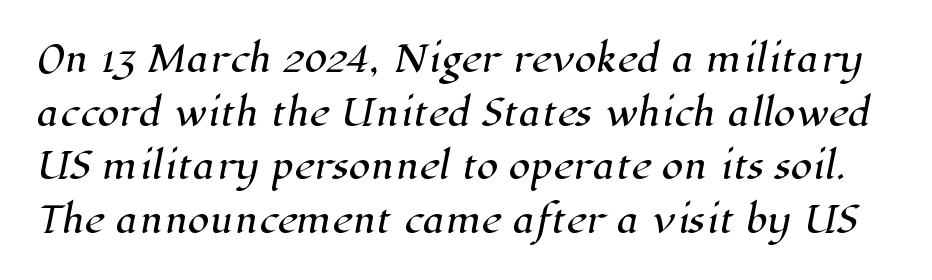
{"serif": "yes", "width": "normal", "stroke_contrast": "high", "x_height": "medium", "monospaced": "no", "underline": "no", "line_spacing": "normal", "line_spacing_ratio": 1.53, "letter_spacing": "normal", "letter_spacing_em": 0.0, "glyph_px": 35}
